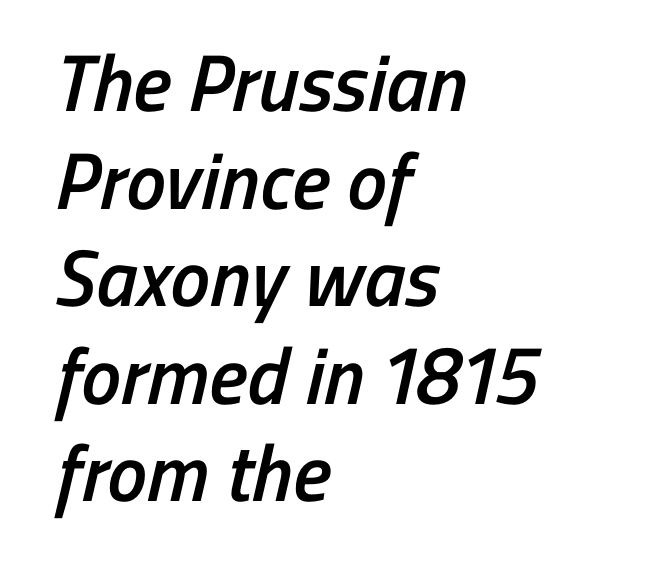
The image shows 80 px semibold, condensed sans-serif type; set left-aligned, line spacing 1.22x, normal letter spacing, not underlined; low stroke contrast and a medium x-height.
